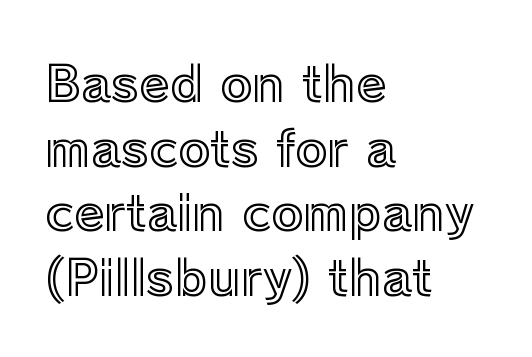
Q: Is the text italic (slanted)? A: No, it is upright.
Q: Is the text underlined? A: No.
Q: How is the paragraph aligned? A: Left-aligned.
Q: Is the spacing between letters normal or unusually wide? A: Normal.
Q: Is the spacing between lines tight, normal or loose? A: Normal.
Q: Width (condensed, normal, or wide)? A: Normal.
Q: x-height? A: Medium.
Q: Monospaced? A: No.
